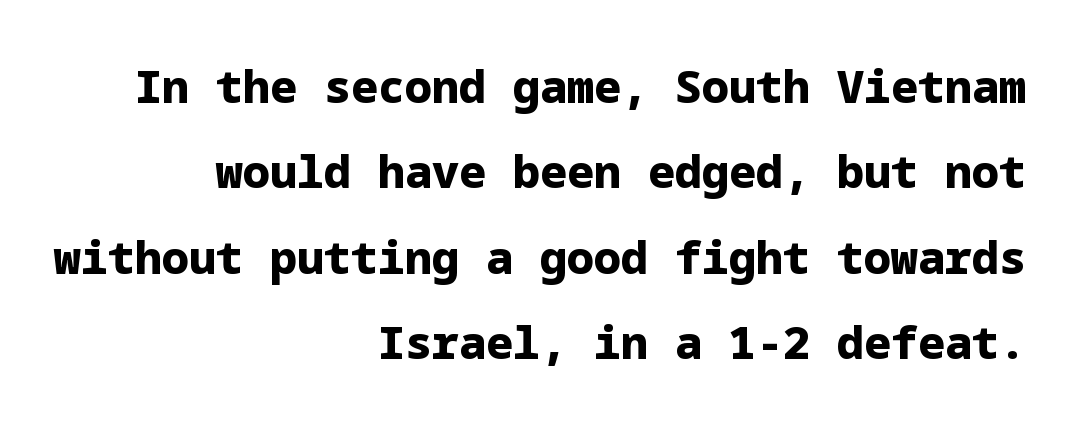
Q: Is the text bold? A: Yes.
Q: Is the text italic (slanted)? A: No, it is upright.
Q: Is the typeface a serif or a sans-serif typeface? A: Sans-serif.
Q: Is the text underlined? A: No.
Q: How is the paragraph aligned? A: Right-aligned.
Q: Is the spacing between letters normal or unusually wide? A: Normal.
Q: Is the spacing between lines tight, normal or loose? A: Loose.
Q: Width (condensed, normal, or wide)? A: Normal.
Q: Stroke contrast? A: Low.
Q: x-height? A: Medium.
